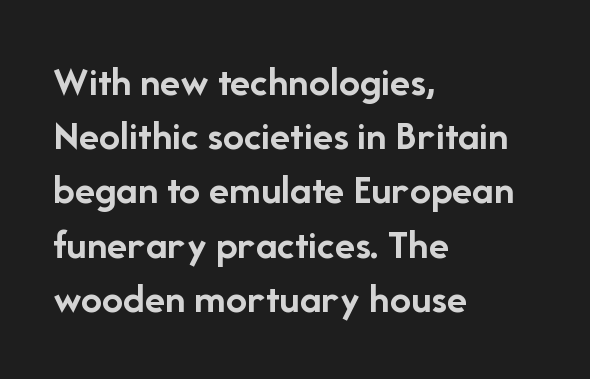
Q: Is the text bold? A: Yes.
Q: Is the text italic (slanted)? A: No, it is upright.
Q: Is the typeface a serif or a sans-serif typeface? A: Sans-serif.
Q: Is the text underlined? A: No.
Q: How is the paragraph aligned? A: Left-aligned.
Q: Is the spacing between letters normal or unusually wide? A: Normal.
Q: Is the spacing between lines tight, normal or loose? A: Normal.
Q: Width (condensed, normal, or wide)? A: Normal.
Q: Stroke contrast? A: Low.
Q: x-height? A: Medium.
Q: Monospaced? A: No.
